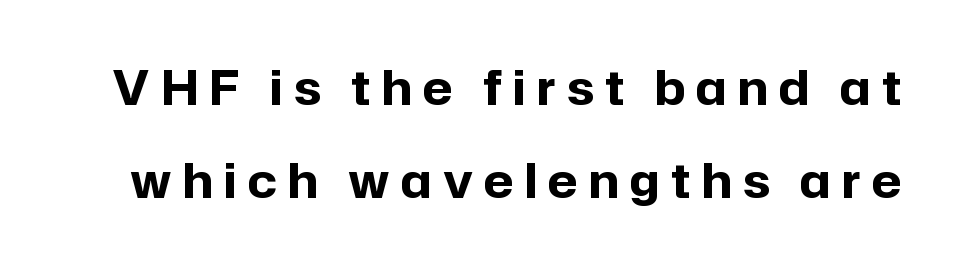
The image shows 47 px bold sans-serif type, upright; set loose line spacing (1.97x), unusually wide letter spacing (+0.24 em), not underlined; low stroke contrast and a medium x-height.
